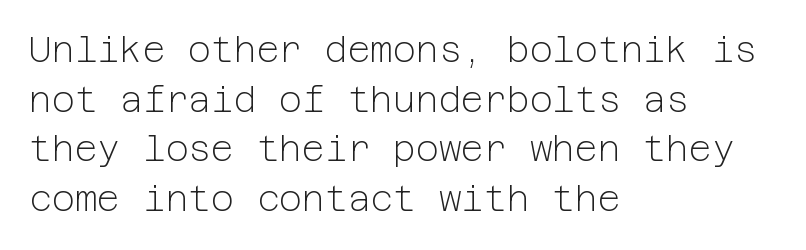
The lines are quadded left. This rendering leaves character spacing at its baseline value. What kind of face is this? One without serifs — a sans. Interline gaps are of average width in this sample.
